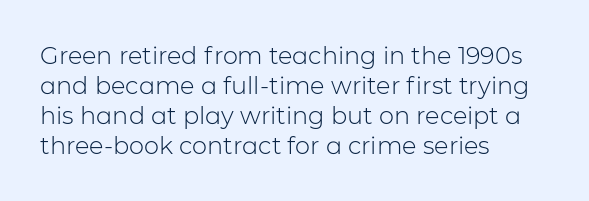
Q: Is the text bold? A: No.
Q: Is the text italic (slanted)? A: No, it is upright.
Q: Is the text underlined? A: No.
Q: How is the paragraph aligned? A: Left-aligned.
Q: Is the spacing between letters normal or unusually wide? A: Normal.
Q: Is the spacing between lines tight, normal or loose? A: Normal.
